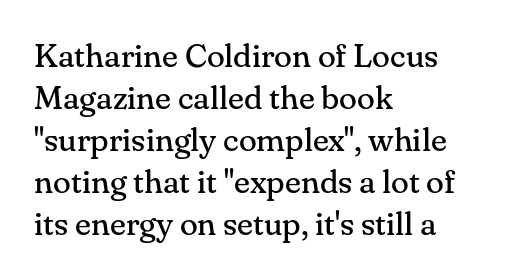
Q: Is the text bold? A: No.
Q: Is the text italic (slanted)? A: No, it is upright.
Q: Is the typeface a serif or a sans-serif typeface? A: Serif.
Q: Is the text underlined? A: No.
Q: How is the paragraph aligned? A: Left-aligned.
Q: Is the spacing between letters normal or unusually wide? A: Normal.
Q: Is the spacing between lines tight, normal or loose? A: Normal.
Q: Width (condensed, normal, or wide)? A: Normal.
Q: Stroke contrast? A: Medium.
Q: x-height? A: Small.
Q: Monospaced? A: No.
